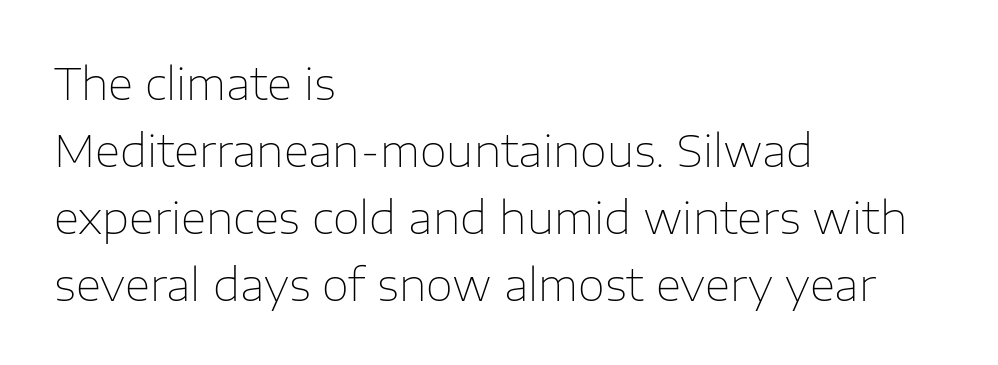
The image shows 44 px thin sans-serif type, upright; set left-aligned, normal line spacing (1.52x), normal letter spacing, not underlined; low stroke contrast and a medium x-height.
